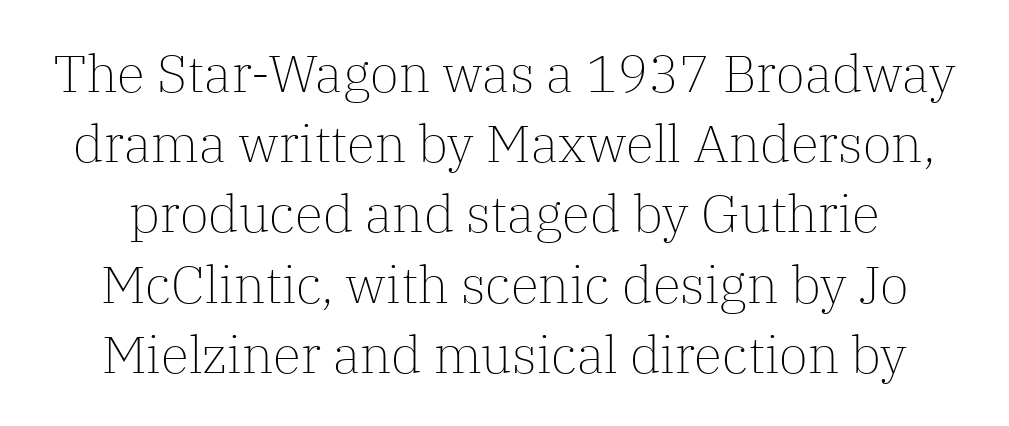
The rendering keeps characters at their native spacing. These lines were composed using upright roman letters. Each stroke keeps to a modest, everyday thickness or less. This is serif lettering, the kind often seen in printed books. Clear beneath every line of the passage.
